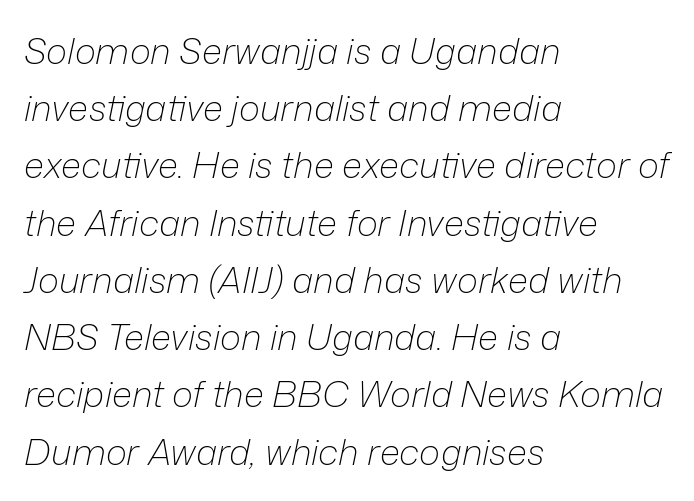
Q: Is the text bold? A: No.
Q: Is the text italic (slanted)? A: Yes, it leans right by about 12 degrees.
Q: Is the text underlined? A: No.
Q: How is the paragraph aligned? A: Left-aligned.
Q: Is the spacing between letters normal or unusually wide? A: Normal.
Q: Is the spacing between lines tight, normal or loose? A: Normal.
Q: Width (condensed, normal, or wide)? A: Normal.
Q: Stroke contrast? A: Low.
Q: x-height? A: Medium.
Q: Monospaced? A: No.
